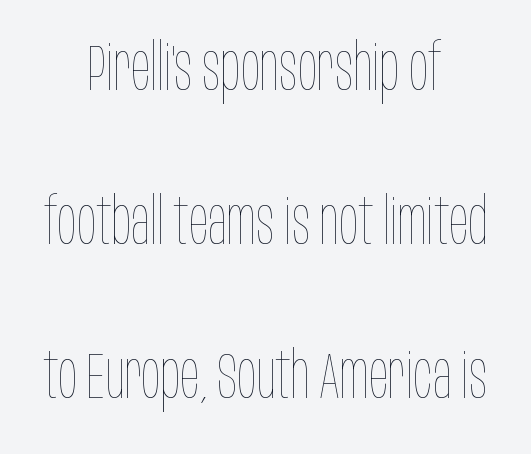
The image shows 64 px thin, condensed type, upright; set centered, loose line spacing (2.41x), normal letter spacing, not underlined; low stroke contrast and a large x-height.
